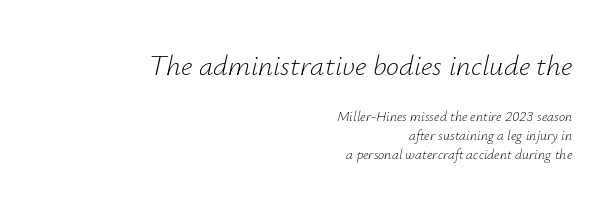
The image shows 29 px light type, italic (leaning right); set right-aligned, normal line spacing (1.34x), normal letter spacing, not underlined; the first (top) block is 2.07x larger; low stroke contrast and a small x-height.
